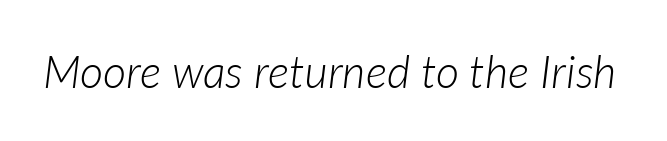
{"italic": "yes", "lean": "right", "slant_degrees": 7, "bold": "no", "weight": "light", "width": "normal", "stroke_contrast": "low", "x_height": "medium", "monospaced": "no", "underline": "no", "letter_spacing": "normal", "letter_spacing_em": 0.0, "glyph_px": 45}
